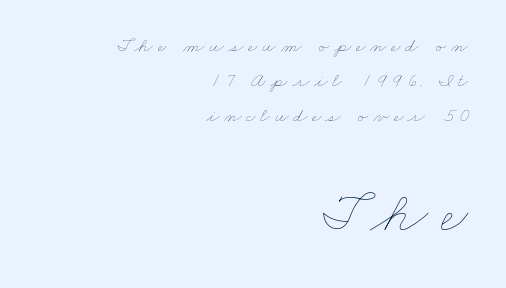
The image shows 59 px thin, wide type; set right-aligned, line spacing 1.74x, unusually wide letter spacing (+0.22 em), not underlined; the second (bottom) block is 2.95x larger; low stroke contrast and a small x-height.
